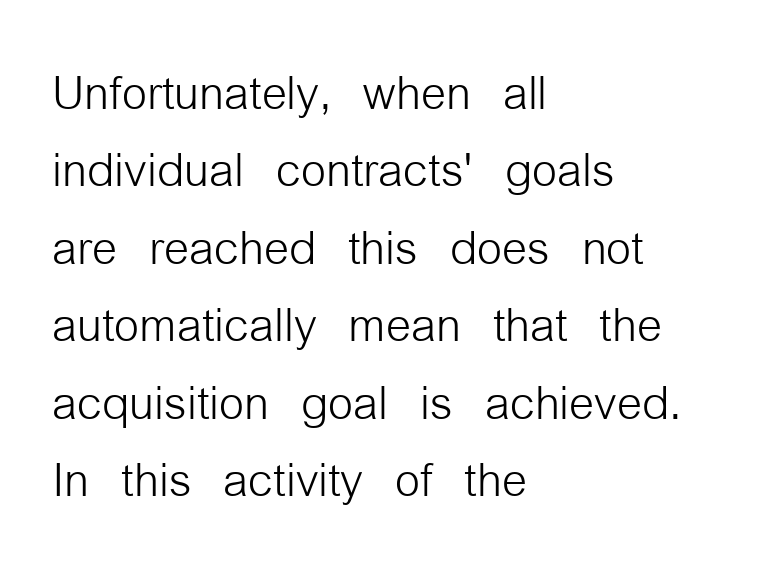
Q: Is the text bold? A: No.
Q: Is the text italic (slanted)? A: No, it is upright.
Q: Is the typeface a serif or a sans-serif typeface? A: Sans-serif.
Q: Is the text underlined? A: No.
Q: How is the paragraph aligned? A: Left-aligned.
Q: Is the spacing between letters normal or unusually wide? A: Normal.
Q: Width (condensed, normal, or wide)? A: Condensed.
Q: Stroke contrast? A: Low.
Q: x-height? A: Medium.
Q: Monospaced? A: No.
